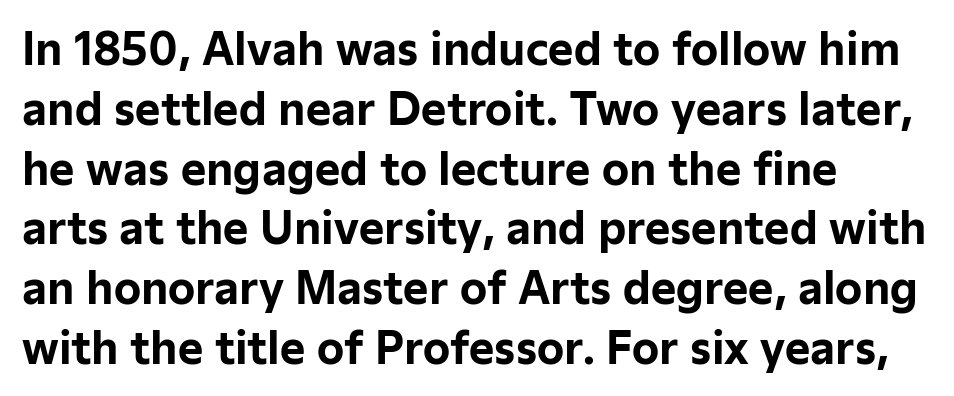
The face used here is proportionally spaced, like ordinary book or web type. Typographically, this falls in the sans-serif category. Layout note: lines flush left. Italic: no, the glyphs are upright roman.
